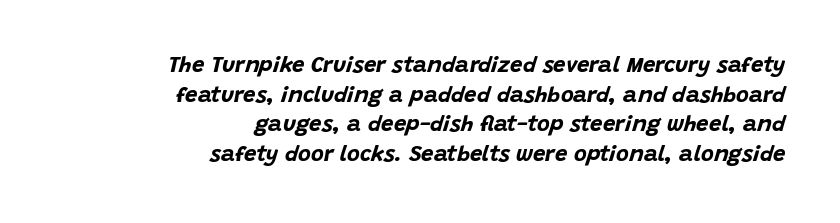
The image shows 22 px bold type, italic (leaning right); set right-aligned, normal line spacing (1.35x), normal letter spacing, not underlined.
